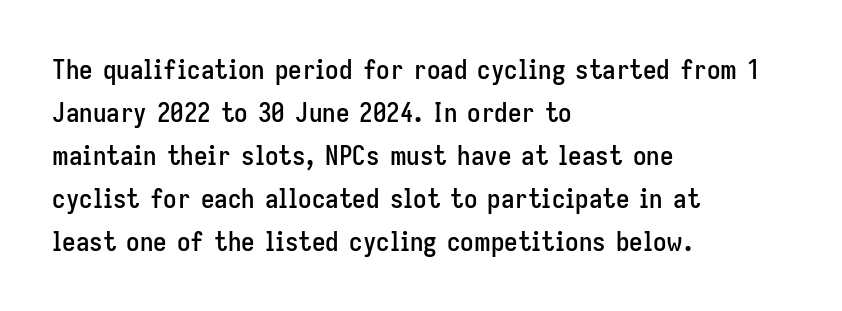
The image shows 27 px text type, upright; set left-aligned, normal line spacing (1.59x), normal letter spacing, not underlined.
